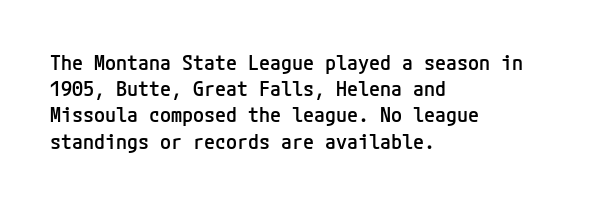
The image shows 20 px text type, upright; set left-aligned, normal line spacing (1.31x), normal letter spacing, not underlined.
